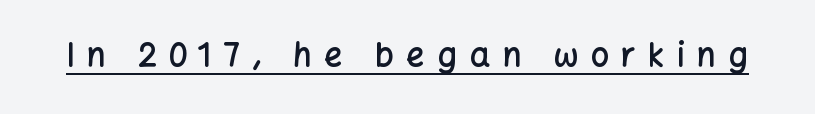
Heft: intermediate — a semibold. Looks like someone drew a line under every word here. Nothing sits at the stroke ends, so this counts as sans-serif. Here the designer chose a conventional face with non-uniform glyph widths. Each word looks stretched out because of the extra space between its letters. It's the straight-up-and-down kind of type.
